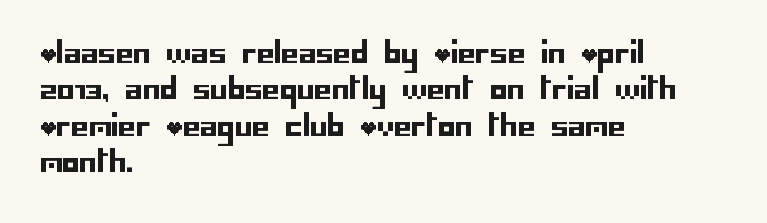
Q: Is the text italic (slanted)? A: No, it is upright.
Q: Is the typeface a serif or a sans-serif typeface? A: Sans-serif.
Q: Is the text underlined? A: No.
Q: How is the paragraph aligned? A: Left-aligned.
Q: Is the spacing between letters normal or unusually wide? A: Normal.
Q: Is the spacing between lines tight, normal or loose? A: Normal.
Q: Width (condensed, normal, or wide)? A: Normal.
Q: Stroke contrast? A: Low.
Q: x-height? A: Large.
